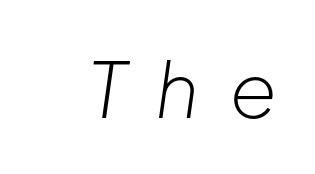
Compared with ordinary roman type, these characters are visibly tilted. Note the varied advance widths — an 'i' is clearly narrower than an 'm'. A light-to-regular cut is what we see here. Students, note that the glyphs here are deliberately spaced far apart.
